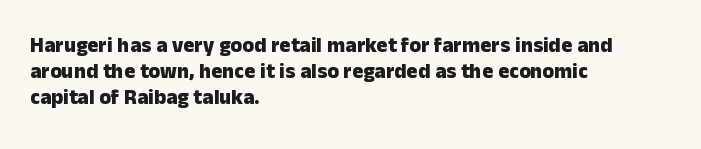
Q: Is the text bold? A: Yes.
Q: Is the text italic (slanted)? A: No, it is upright.
Q: Is the text underlined? A: No.
Q: How is the paragraph aligned? A: Left-aligned.
Q: Is the spacing between letters normal or unusually wide? A: Normal.
